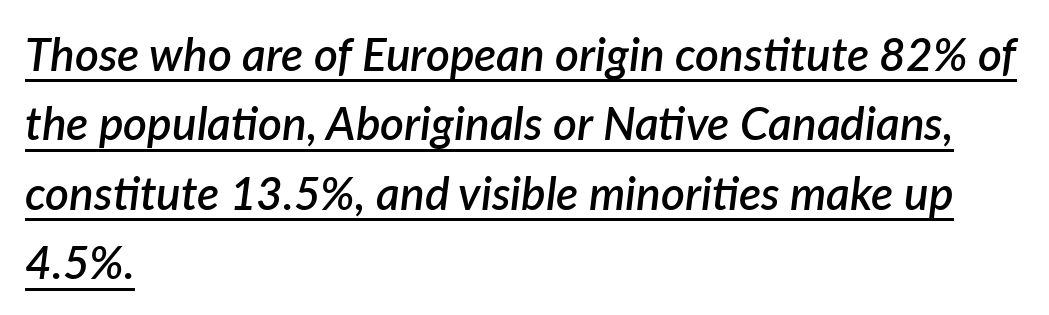
Q: Is the text bold? A: Semi-bold.
Q: Is the text italic (slanted)? A: Yes, it leans right by about 7 degrees.
Q: Is the text underlined? A: Yes.
Q: How is the paragraph aligned? A: Left-aligned.
Q: Is the spacing between letters normal or unusually wide? A: Normal.
Q: Is the spacing between lines tight, normal or loose? A: Normal.
Q: Width (condensed, normal, or wide)? A: Normal.
Q: Stroke contrast? A: Low.
Q: x-height? A: Medium.
Q: Monospaced? A: No.
